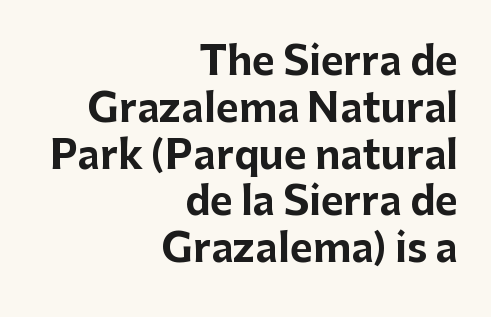
Q: Is the text bold? A: Yes.
Q: Is the text italic (slanted)? A: No, it is upright.
Q: Is the typeface a serif or a sans-serif typeface? A: Sans-serif.
Q: Is the text underlined? A: No.
Q: How is the paragraph aligned? A: Right-aligned.
Q: Is the spacing between letters normal or unusually wide? A: Normal.
Q: Width (condensed, normal, or wide)? A: Normal.
Q: Stroke contrast? A: Low.
Q: x-height? A: Medium.
Q: Monospaced? A: No.
